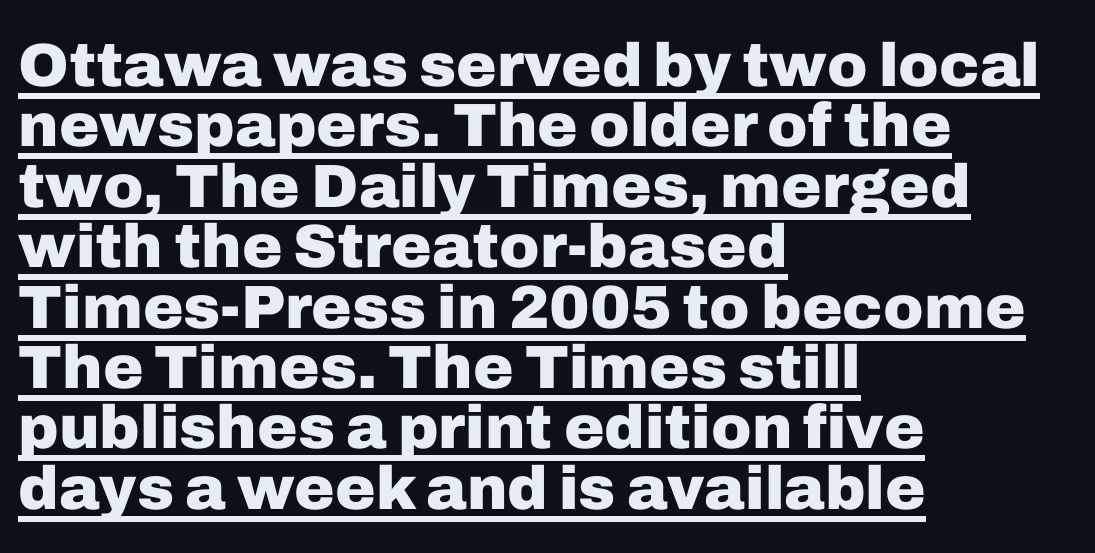
Underline: present. Notice how the stems are strictly vertical — no italics here. Spacing between characters is what you'd get straight out of the box. If you measured baseline to baseline, you'd find a short distance.
